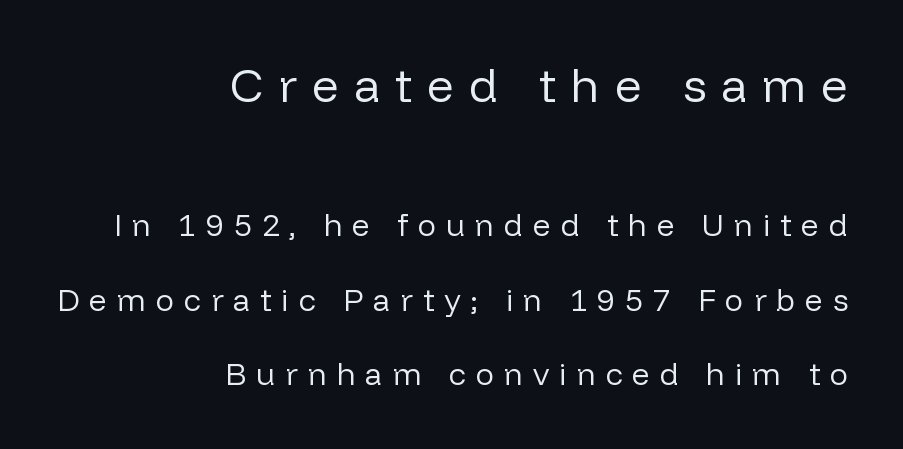
The image shows 47 px regular-weight sans-serif type, upright; set right-aligned, loose line spacing (2.4x), unusually wide letter spacing (+0.32 em), not underlined; the first (top) block is 1.52x larger; low stroke contrast and a medium x-height.
